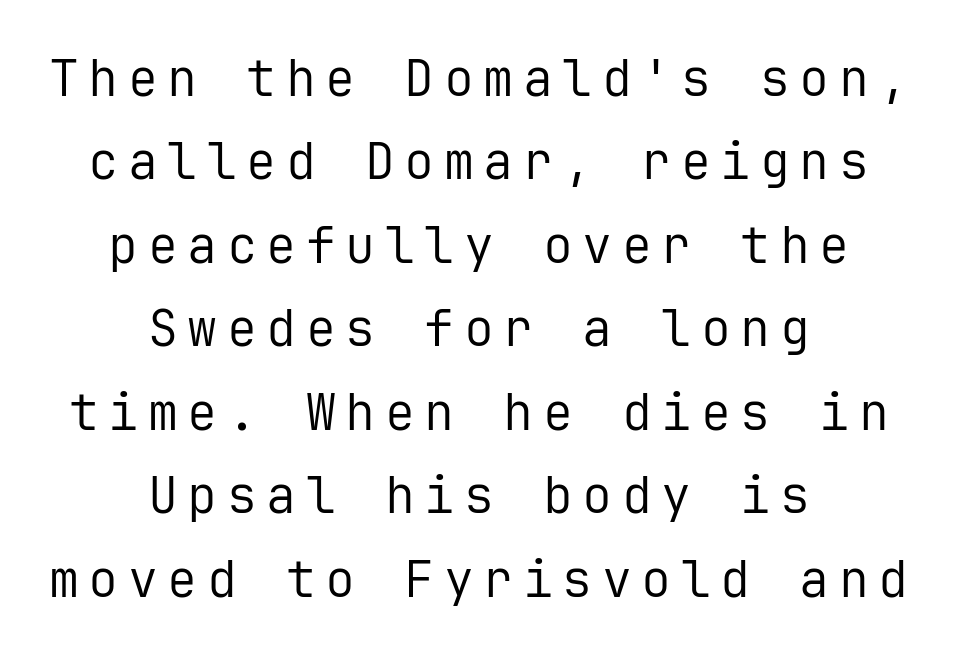
{"serif": "no", "italic": "no", "bold": "no", "weight": "regular", "width": "normal", "stroke_contrast": "low", "x_height": "medium", "monospaced": "yes", "underline": "no", "align": "center", "line_spacing": "normal", "line_spacing_ratio": 1.67, "glyph_px": 50}
